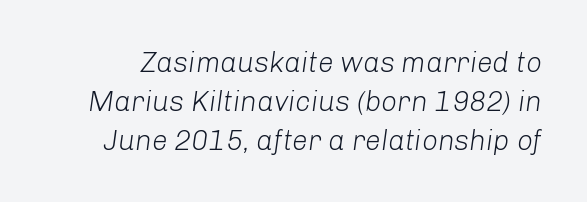
The image shows 28 px light type, italic (leaning right); set normal line spacing (1.39x), normal letter spacing, not underlined; low stroke contrast and a medium x-height.
